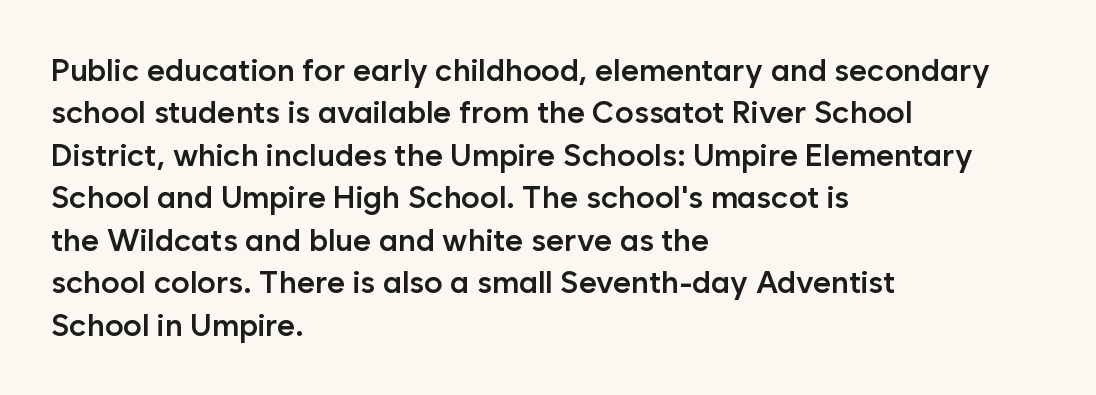
{"serif": "no", "italic": "no", "bold": "semi", "weight": "semibold", "width": "normal", "stroke_contrast": "low", "x_height": "medium", "monospaced": "no", "underline": "no", "align": "left", "line_spacing": "normal", "line_spacing_ratio": 1.37, "letter_spacing": "normal", "letter_spacing_em": 0.0, "glyph_px": 31}
